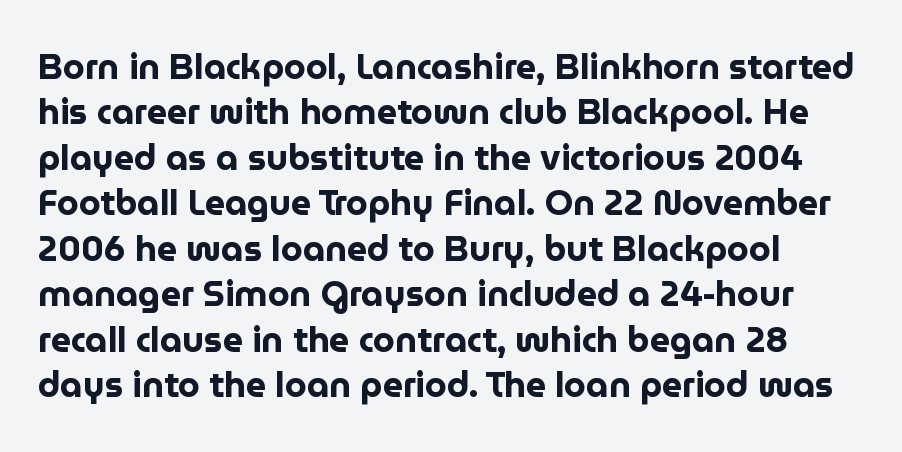
Bare-footed words on every line. The designer left line spacing at the default. Each word holds together tightly as a unit, with standard inter-letter gaps. Is there any slant? The stems are plumb. Here the designer chose a conventional face with non-uniform glyph widths.
